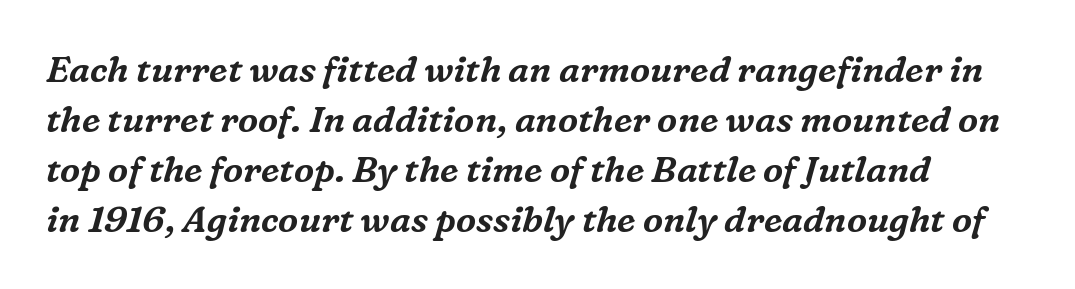
{"serif": "yes", "italic": "yes", "lean": "right", "slant_degrees": 16, "width": "normal", "stroke_contrast": "medium", "x_height": "medium", "monospaced": "no", "underline": "no", "align": "left", "line_spacing": "normal", "line_spacing_ratio": 1.39, "letter_spacing": "normal", "letter_spacing_em": 0.0, "glyph_px": 36}
